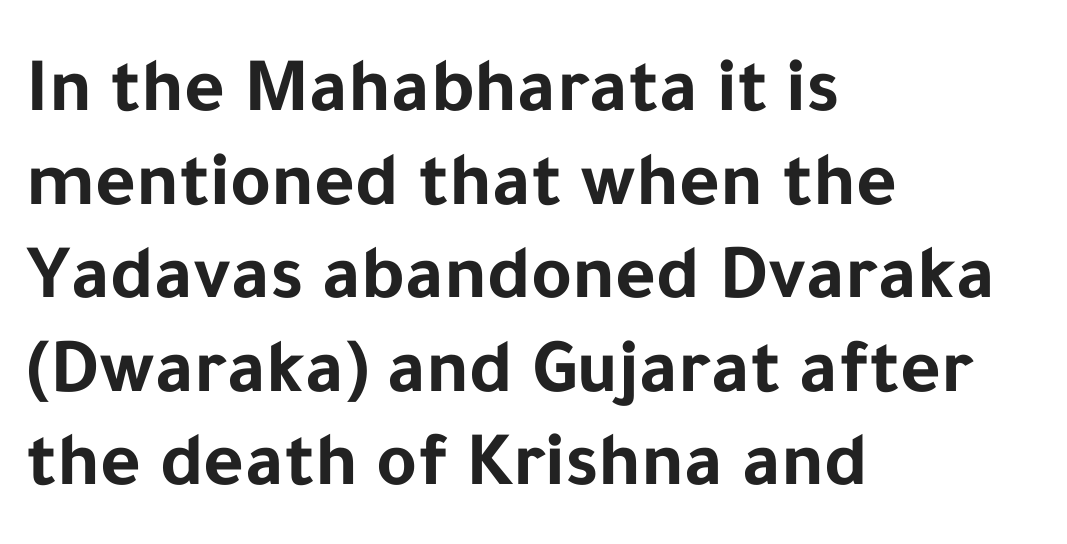
You could not count columns in this text — the font is proportionally spaced. The lines in this sample share a left origin and differ only in where they stop. Words float on clear page, feet unadorned. Does the weight exceed regular? Yes, all the way to bold.
